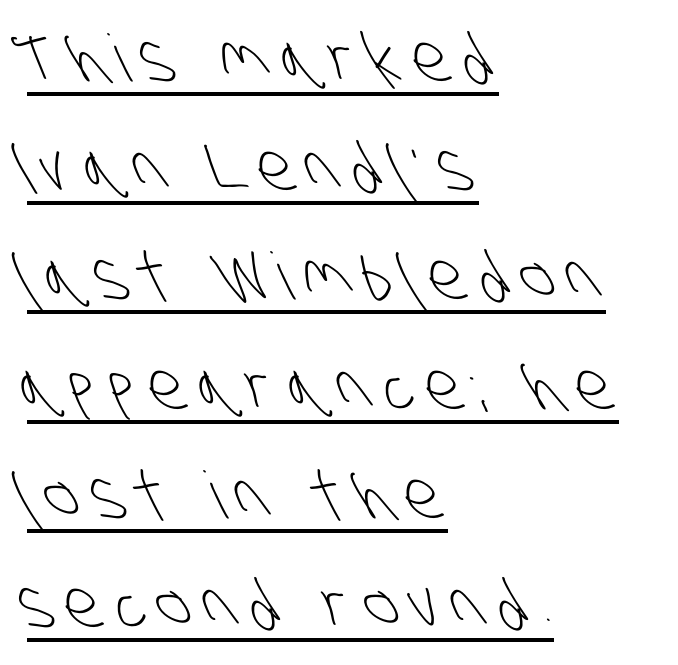
The passage shown is underscored from start to finish. The letters advance in unequal steps, a hallmark of proportional type. Caption: face not bold, strokes unweighted. These lines are set flush left with a ragged right edge. Look at the bottom of the vertical strokes: they stop flat, with no serifs.
